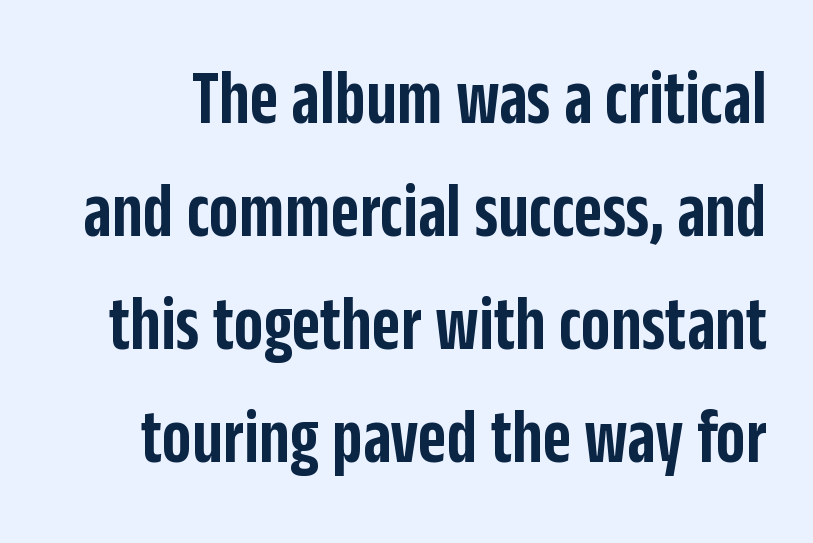
{"serif": "no", "italic": "no", "bold": "semi", "weight": "semibold", "width": "condensed", "stroke_contrast": "low", "x_height": "large", "monospaced": "no", "underline": "no", "line_spacing": "normal", "line_spacing_ratio": 1.45, "letter_spacing": "normal", "letter_spacing_em": 0.0, "glyph_px": 78}
